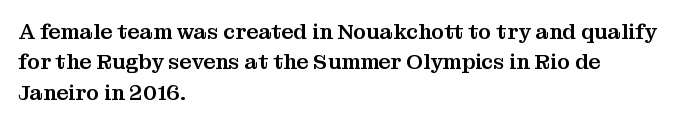
Q: Is the text italic (slanted)? A: No, it is upright.
Q: Is the text underlined? A: No.
Q: How is the paragraph aligned? A: Left-aligned.
Q: Is the spacing between letters normal or unusually wide? A: Normal.
Q: Is the spacing between lines tight, normal or loose? A: Normal.
